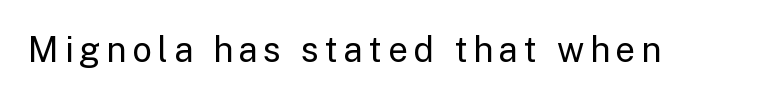
The image shows 35 px regular-weight sans-serif type, upright; set not underlined; low stroke contrast and a medium x-height.
